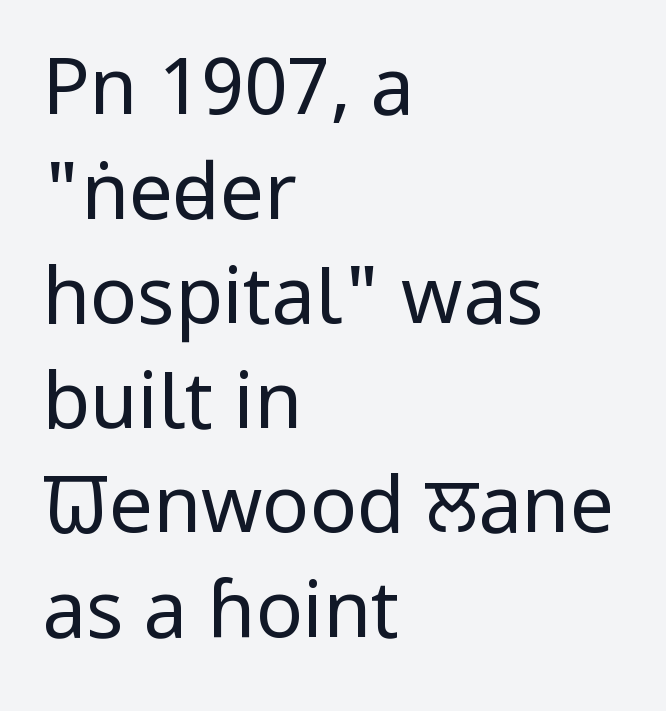
The image shows 78 px regular-weight, condensed sans-serif type, upright; set left-aligned, normal line spacing (1.34x), normal letter spacing, not underlined; low stroke contrast and a large x-height.
